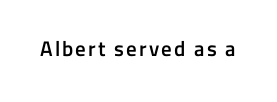
{"italic": "no", "bold": "semi", "underline": "no", "glyph_px": 21}
